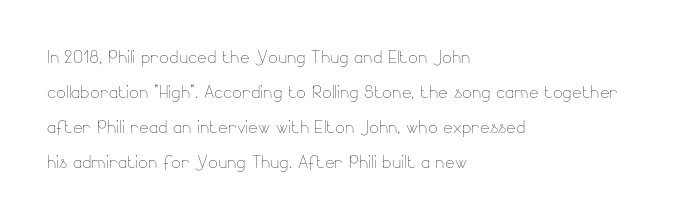
The image shows 23 px text type, upright; set left-aligned, normal line spacing (1.52x), normal letter spacing, not underlined.
